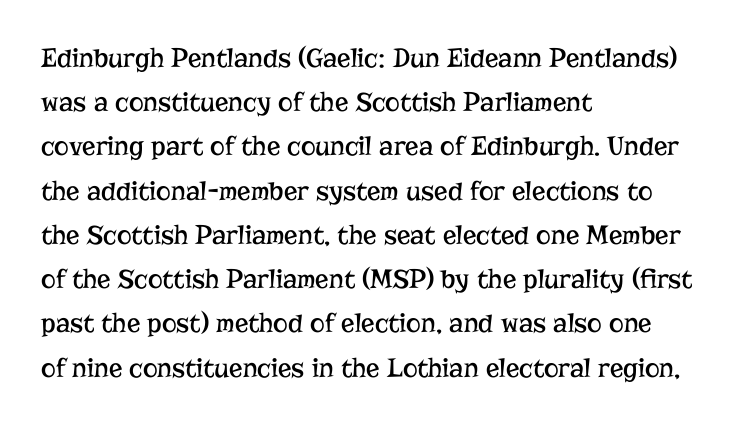
Italic? Not at all — the glyphs are vertical. Horizontally, the lines are justified to the leading edge only. No extra tracking has been applied to these lines. I'd call this a serif setting — the letters wear small feet.
